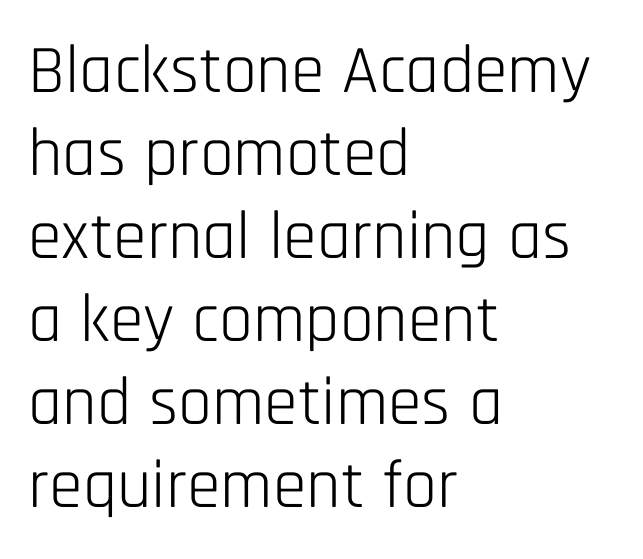
Q: Is the text bold? A: No.
Q: Is the text italic (slanted)? A: No, it is upright.
Q: Is the typeface a serif or a sans-serif typeface? A: Sans-serif.
Q: Is the text underlined? A: No.
Q: How is the paragraph aligned? A: Left-aligned.
Q: Is the spacing between letters normal or unusually wide? A: Normal.
Q: Width (condensed, normal, or wide)? A: Condensed.
Q: Stroke contrast? A: Low.
Q: x-height? A: Large.
Q: Monospaced? A: No.
